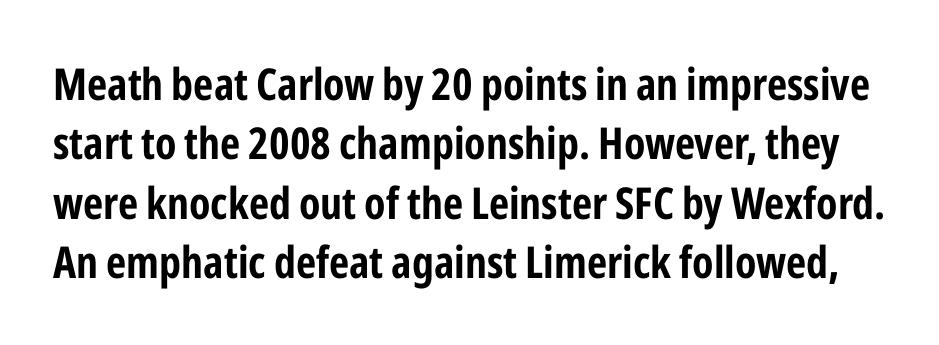
The passage shown is typed in a proportional face where columns would drift. Nobody drew a line under any word here. Look at the tracking — it's just the regular setting, nothing added. A roman cut, with each character standing at attention.
